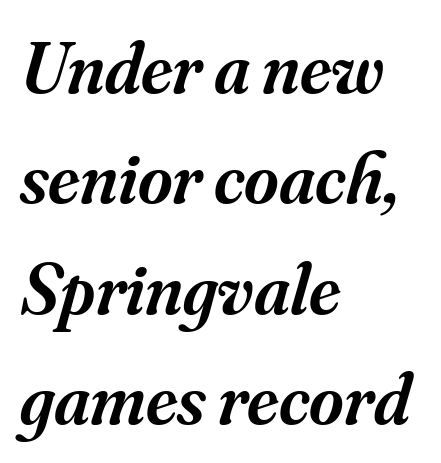
{"serif": "yes", "italic": "yes", "lean": "right", "slant_degrees": 16, "bold": "semi", "weight": "semibold", "width": "normal", "stroke_contrast": "medium", "x_height": "small", "monospaced": "no", "underline": "no", "align": "left", "line_spacing": "normal", "line_spacing_ratio": 1.49, "letter_spacing": "normal", "letter_spacing_em": 0.0, "glyph_px": 74}
